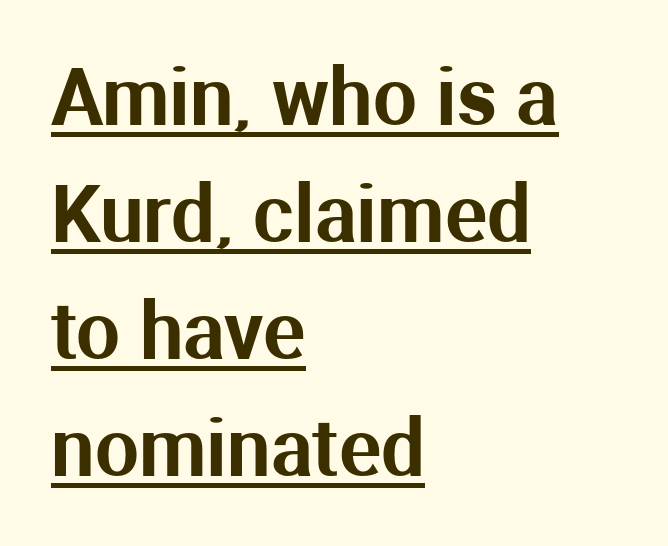
The font family rendered here belongs to the sans-serif group. Underlined type. Compared with typical paragraphs, the rows here are spaced about the same. Does the copy run flush right? No — it runs flush left. Proportional: the letters do not fall into vertical columns. Every character sits straight up, as roman type does.
